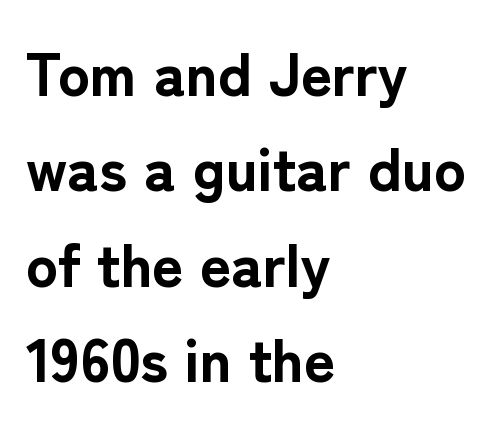
Q: Is the text bold? A: Yes.
Q: Is the text italic (slanted)? A: No, it is upright.
Q: Is the typeface a serif or a sans-serif typeface? A: Sans-serif.
Q: Is the text underlined? A: No.
Q: How is the paragraph aligned? A: Left-aligned.
Q: Is the spacing between letters normal or unusually wide? A: Normal.
Q: Is the spacing between lines tight, normal or loose? A: Normal.
Q: Width (condensed, normal, or wide)? A: Normal.
Q: Stroke contrast? A: Low.
Q: x-height? A: Medium.
Q: Monospaced? A: No.
